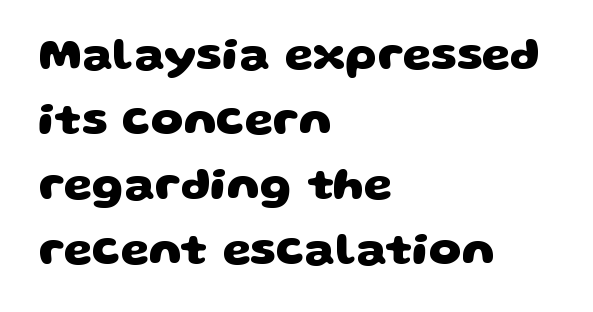
Q: Is the text bold? A: Yes.
Q: Is the typeface a serif or a sans-serif typeface? A: Sans-serif.
Q: Is the text underlined? A: No.
Q: How is the paragraph aligned? A: Left-aligned.
Q: Is the spacing between letters normal or unusually wide? A: Normal.
Q: Is the spacing between lines tight, normal or loose? A: Normal.
Q: Width (condensed, normal, or wide)? A: Wide.
Q: Stroke contrast? A: Low.
Q: x-height? A: Large.
Q: Monospaced? A: No.
